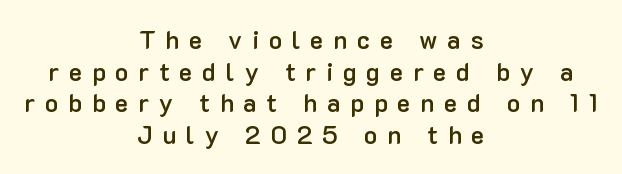
Q: Is the text bold? A: Semi-bold.
Q: Is the text italic (slanted)? A: No, it is upright.
Q: Is the text underlined? A: No.
Q: How is the paragraph aligned? A: Centered.
Q: Is the spacing between letters normal or unusually wide? A: Unusually wide.
Q: Is the spacing between lines tight, normal or loose? A: Normal.
